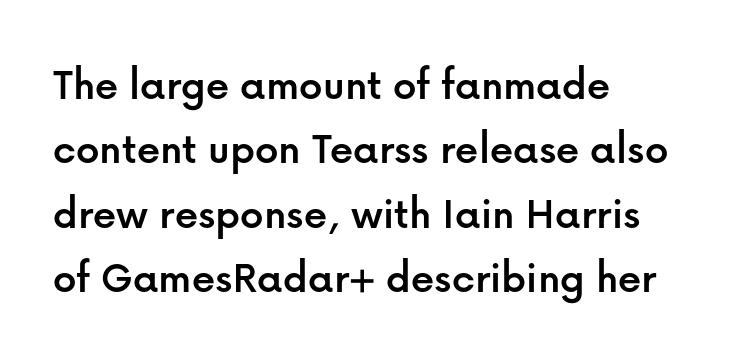
The image shows 46 px sans-serif type, upright; set left-aligned, normal line spacing (1.4x), normal letter spacing, not underlined; low stroke contrast and a medium x-height.
